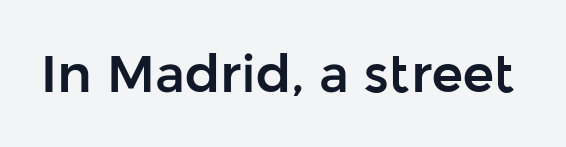
{"serif": "no", "italic": "no", "width": "normal", "stroke_contrast": "low", "x_height": "medium", "monospaced": "no", "underline": "no", "letter_spacing": "normal", "letter_spacing_em": 0.0, "glyph_px": 52}
